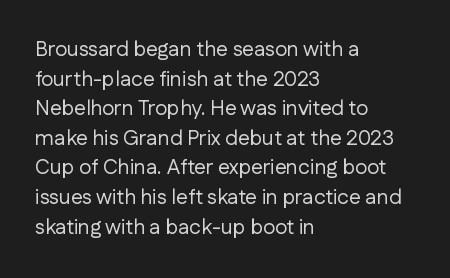
Quick note: underline off. Do the letters lean? They stand straight. The text block is weighted toward the left margin, trailing off unevenly rightward. This rendering leaves character spacing at its baseline value. Vertical spacing — default.
